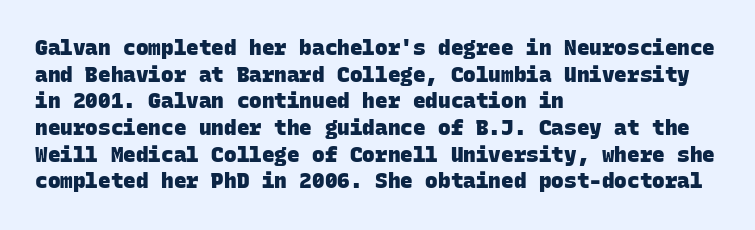
The image shows 21 px bold type; set left-aligned, normal line spacing (1.27x), normal letter spacing, not underlined.
